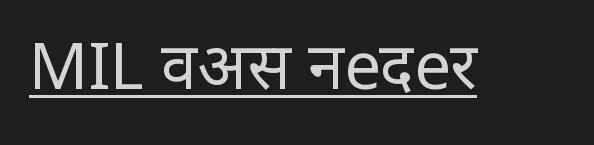
The image shows 65 px regular-weight, condensed sans-serif type, upright; set normal letter spacing, underlined; low stroke contrast and a large x-height.
